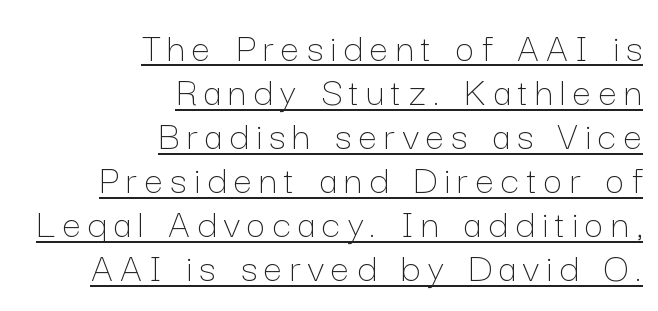
{"italic": "no", "bold": "no", "weight": "thin", "width": "normal", "stroke_contrast": "low", "x_height": "medium", "monospaced": "no", "underline": "yes", "align": "right", "line_spacing": "tight", "line_spacing_ratio": 1.05, "glyph_px": 42}
